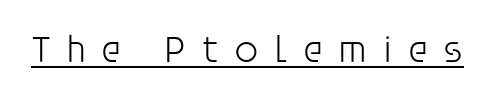
Q: Is the text bold? A: No.
Q: Is the text italic (slanted)? A: No, it is upright.
Q: Is the typeface a serif or a sans-serif typeface? A: Sans-serif.
Q: Is the text underlined? A: Yes.
Q: Is the spacing between letters normal or unusually wide? A: Unusually wide.
Q: Width (condensed, normal, or wide)? A: Normal.
Q: Stroke contrast? A: Low.
Q: x-height? A: Large.
Q: Monospaced? A: No.
